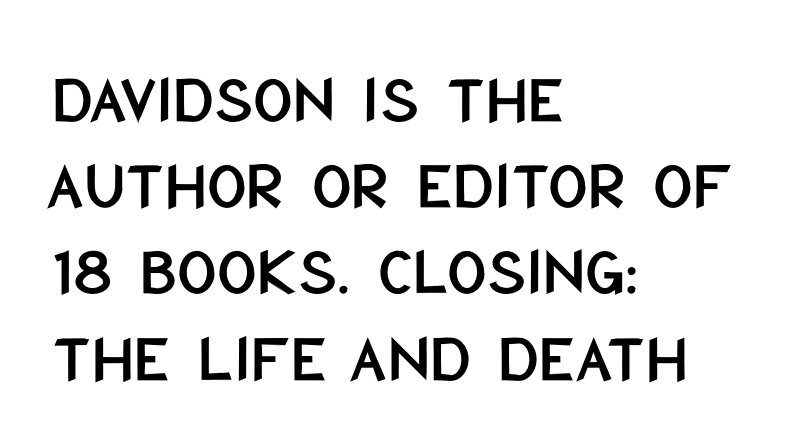
Successive baselines arrive at the customary interval. No word sits above an underline. You could not count columns in this text — the font is proportionally spaced. This sample uses plain, unmodified letter spacing. The font's upright variant was chosen for this text.
